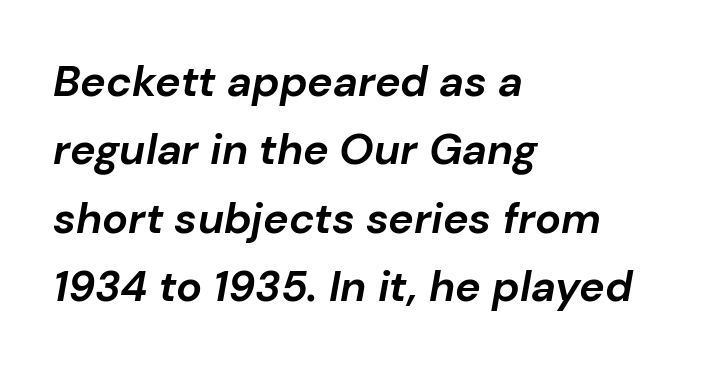
Q: Is the text bold? A: Yes.
Q: Is the text italic (slanted)? A: Yes, it leans right by about 10 degrees.
Q: Is the text underlined? A: No.
Q: How is the paragraph aligned? A: Left-aligned.
Q: Is the spacing between letters normal or unusually wide? A: Normal.
Q: Is the spacing between lines tight, normal or loose? A: Normal.
Q: Width (condensed, normal, or wide)? A: Normal.
Q: Stroke contrast? A: Low.
Q: x-height? A: Medium.
Q: Monospaced? A: No.
